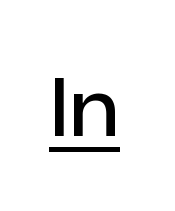
The image shows 79 px semibold sans-serif type, upright; set normal letter spacing, underlined; low stroke contrast and a medium x-height.
